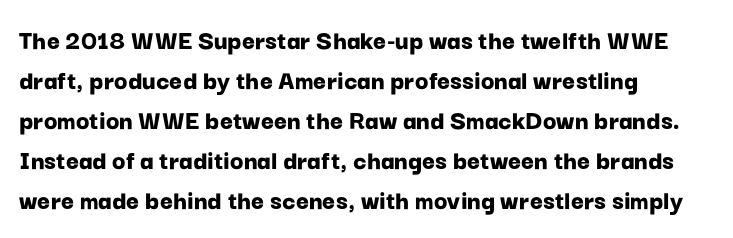
The image shows 28 px bold sans-serif type, upright; set left-aligned, normal line spacing (1.43x), normal letter spacing, not underlined; low stroke contrast and a medium x-height.
